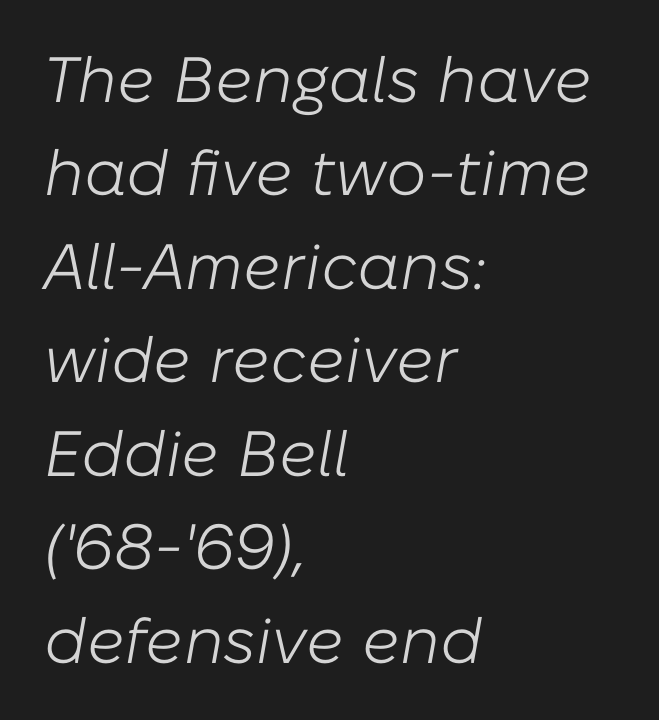
The image shows 64 px light type, italic (leaning right); set left-aligned, normal line spacing (1.46x), normal letter spacing, not underlined; low stroke contrast and a medium x-height.
